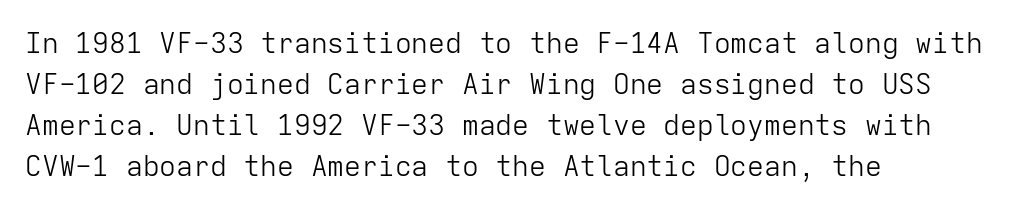
Q: Is the text bold? A: No.
Q: Is the text italic (slanted)? A: No, it is upright.
Q: Is the typeface a serif or a sans-serif typeface? A: Sans-serif.
Q: Is the text underlined? A: No.
Q: How is the paragraph aligned? A: Left-aligned.
Q: Is the spacing between letters normal or unusually wide? A: Normal.
Q: Is the spacing between lines tight, normal or loose? A: Normal.
Q: Width (condensed, normal, or wide)? A: Normal.
Q: Stroke contrast? A: Low.
Q: x-height? A: Medium.
Q: Monospaced? A: Yes.
